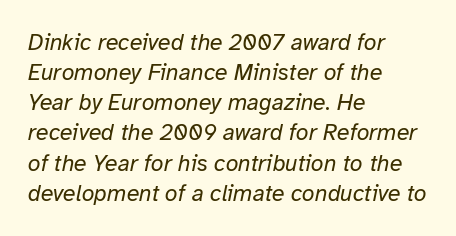
Q: Is the text bold? A: No.
Q: Is the text italic (slanted)? A: Yes, it leans right by about 12 degrees.
Q: Is the text underlined? A: No.
Q: How is the paragraph aligned? A: Left-aligned.
Q: Is the spacing between letters normal or unusually wide? A: Normal.
Q: Is the spacing between lines tight, normal or loose? A: Normal.
